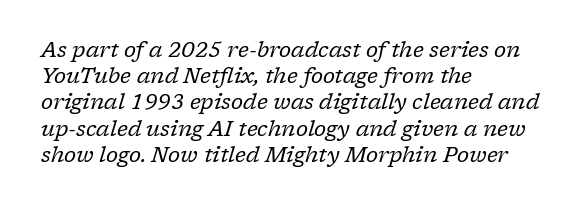
The image shows 21 px text type, italic (leaning right); set left-aligned, normal line spacing (1.25x), normal letter spacing, not underlined.
